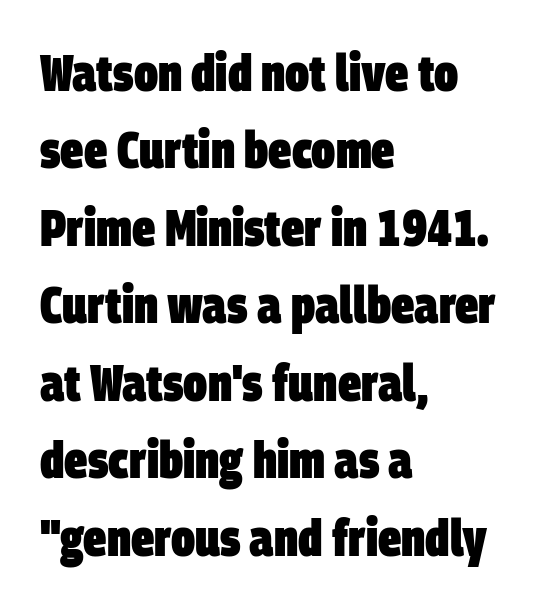
The image shows 52 px heavy, condensed sans-serif type; set left-aligned, normal line spacing (1.49x), normal letter spacing, not underlined; low stroke contrast and a large x-height.
